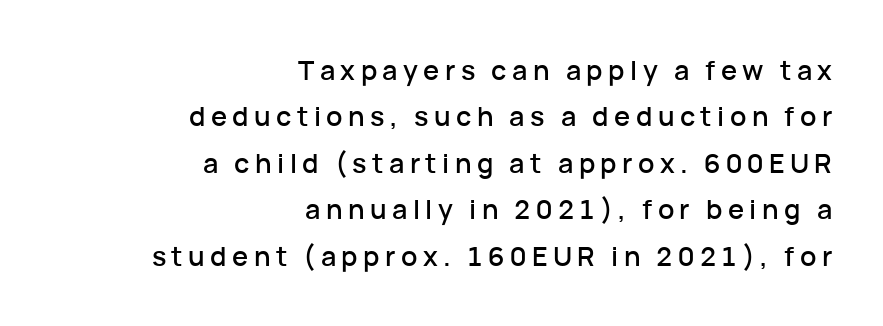
Just letters on the line, the space beneath them empty. The line texture is sparse and dotted thanks to wide tracking. Every character sits straight up, as roman type does. All the whitespace from short lines collects on the left.
